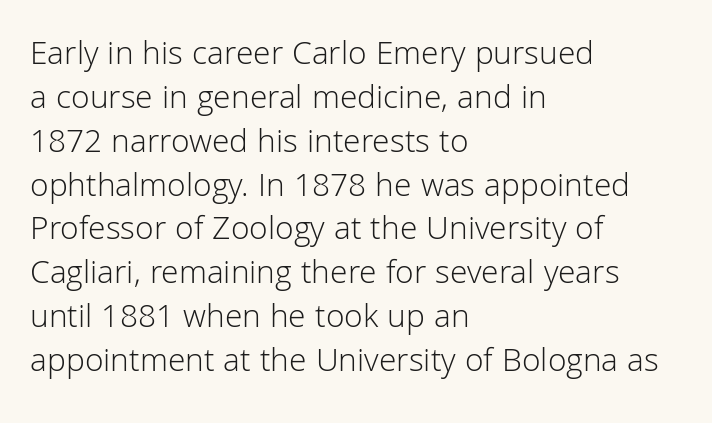
Q: Is the text bold? A: No.
Q: Is the text italic (slanted)? A: No, it is upright.
Q: Is the typeface a serif or a sans-serif typeface? A: Sans-serif.
Q: Is the text underlined? A: No.
Q: How is the paragraph aligned? A: Left-aligned.
Q: Is the spacing between letters normal or unusually wide? A: Normal.
Q: Is the spacing between lines tight, normal or loose? A: Normal.
Q: Width (condensed, normal, or wide)? A: Normal.
Q: Stroke contrast? A: Low.
Q: x-height? A: Medium.
Q: Monospaced? A: No.
